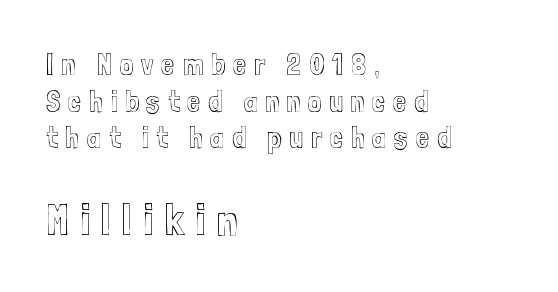
{"italic": "no", "width": "condensed", "x_height": "medium", "monospaced": "no", "underline": "no", "align": "left", "line_spacing_ratio": 1.22, "letter_spacing": "wide", "letter_spacing_em": 0.26, "larger_block": "second", "size_ratio": 1.5, "glyph_px": 45}
